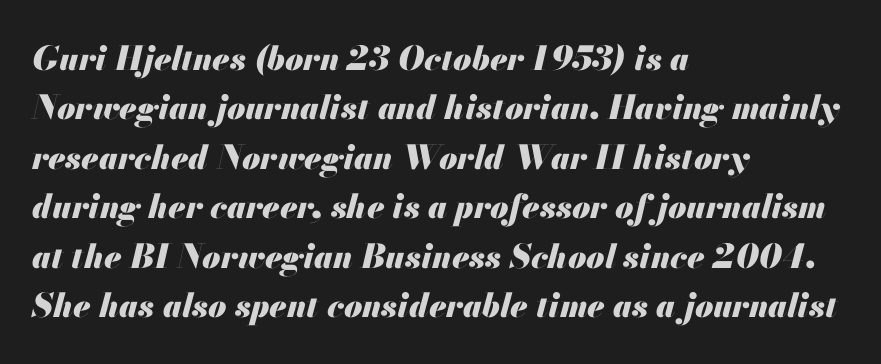
A typesetter would mark this as italic. This sample uses plain, unmodified letter spacing. The letters are bold, with thick, heavy strokes. Proportional: the letters do not fall into vertical columns.
